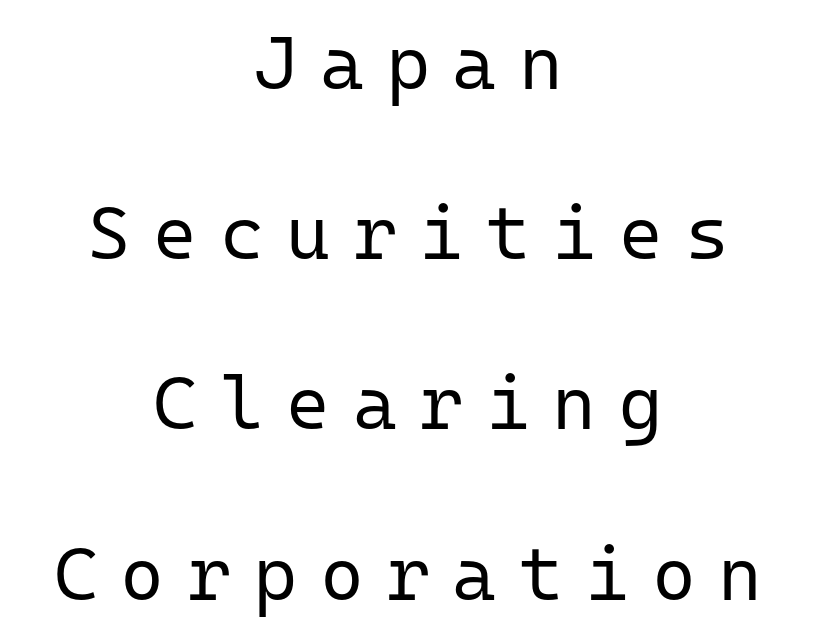
Q: Is the text bold? A: No.
Q: Is the text italic (slanted)? A: No, it is upright.
Q: Is the typeface a serif or a sans-serif typeface? A: Sans-serif.
Q: Is the text underlined? A: No.
Q: How is the paragraph aligned? A: Centered.
Q: Is the spacing between letters normal or unusually wide? A: Unusually wide.
Q: Is the spacing between lines tight, normal or loose? A: Loose.
Q: Width (condensed, normal, or wide)? A: Normal.
Q: Stroke contrast? A: Low.
Q: x-height? A: Medium.
Q: Monospaced? A: Yes.
